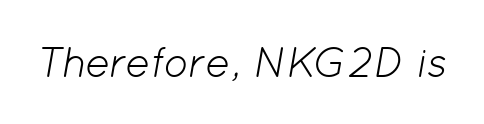
The image shows 42 px light type, italic (leaning right); set normal letter spacing, not underlined; low stroke contrast and a medium x-height.
